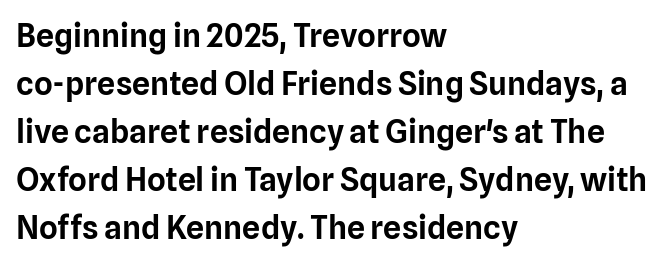
The image shows 32 px sans-serif type, upright; set left-aligned, normal line spacing (1.5x), normal letter spacing, not underlined; low stroke contrast and a medium x-height.
